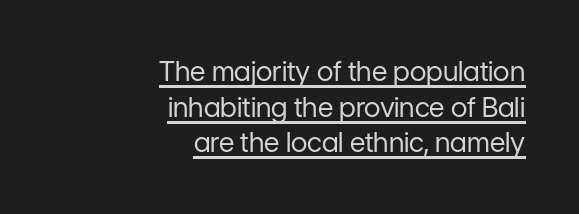
{"italic": "no", "bold": "no", "underline": "yes", "align": "right", "line_spacing": "normal", "line_spacing_ratio": 1.32, "letter_spacing": "normal", "letter_spacing_em": 0.0, "glyph_px": 27}
